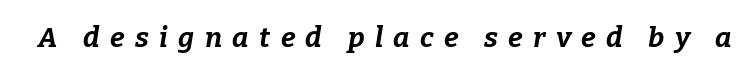
The image shows 28 px bold type, italic (leaning right); set unusually wide letter spacing (+0.37 em), not underlined; low stroke contrast and a medium x-height.
